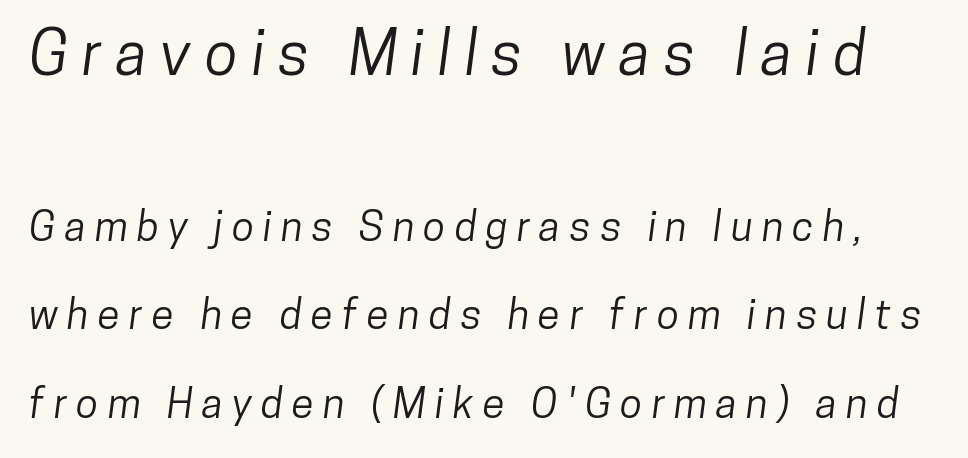
These lines are rendered in a variable-pitch font. Type without underlining. Line spacing here is loose. A student would notice the top passage is typeset larger than what follows.
